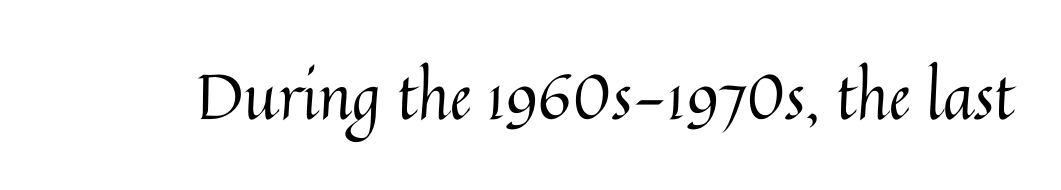
The image shows 63 px regular-weight type; set normal letter spacing, not underlined; medium stroke contrast and a medium x-height.
